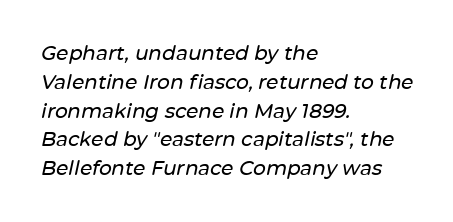
Q: Is the text italic (slanted)? A: Yes, it leans right by about 12 degrees.
Q: Is the text underlined? A: No.
Q: How is the paragraph aligned? A: Left-aligned.
Q: Is the spacing between letters normal or unusually wide? A: Normal.
Q: Is the spacing between lines tight, normal or loose? A: Normal.
